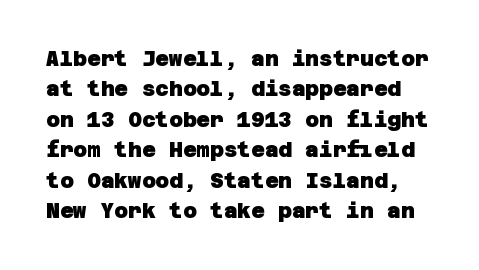
Q: Is the text bold? A: Yes.
Q: Is the text underlined? A: No.
Q: Is the spacing between letters normal or unusually wide? A: Normal.
Q: Is the spacing between lines tight, normal or loose? A: Normal.
